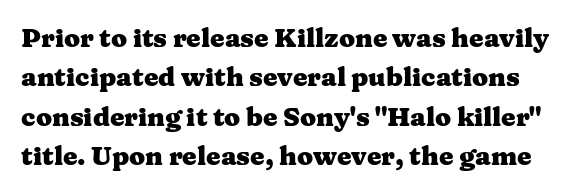
{"italic": "no", "bold": "yes", "underline": "no", "line_spacing": "normal", "line_spacing_ratio": 1.51, "letter_spacing": "normal", "letter_spacing_em": 0.0, "glyph_px": 26}
